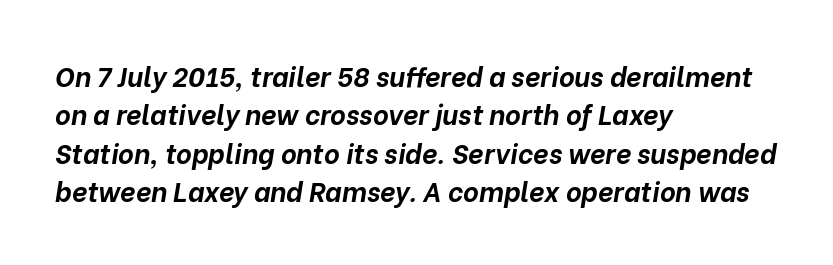
This sample keeps an unexceptional amount of space between lines. The tracking reads as untouched default to a designer's eye. Anything drawn beneath the words? Only blank space. Does the copy run flush right? No — it runs flush left. Italic? Definitely — the glyphs are oblique. How heavy is the stroke? Heavy — this is a bold.
